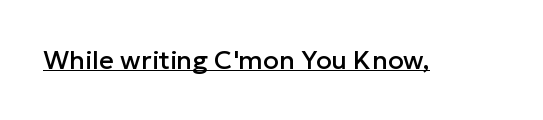
Q: Is the text italic (slanted)? A: No, it is upright.
Q: Is the text underlined? A: Yes.
Q: Is the spacing between letters normal or unusually wide? A: Normal.
